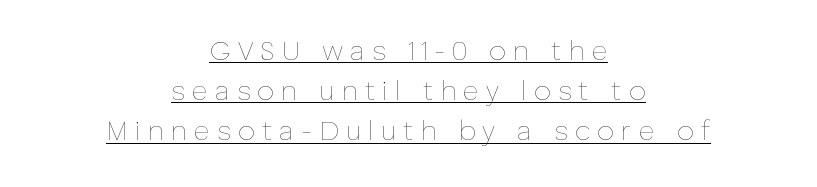
{"italic": "no", "bold": "no", "underline": "yes", "align": "center", "line_spacing": "normal", "line_spacing_ratio": 1.49, "letter_spacing": "wide", "letter_spacing_em": 0.27, "glyph_px": 27}
